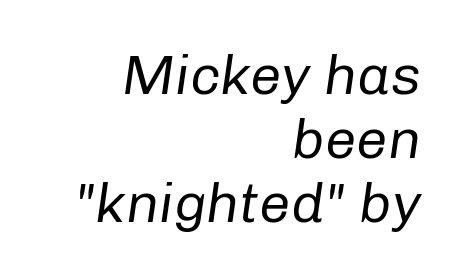
Q: Is the text bold? A: No.
Q: Is the text italic (slanted)? A: Yes, it leans right by about 8 degrees.
Q: Is the text underlined? A: No.
Q: How is the paragraph aligned? A: Right-aligned.
Q: Is the spacing between letters normal or unusually wide? A: Normal.
Q: Is the spacing between lines tight, normal or loose? A: Tight.
Q: Width (condensed, normal, or wide)? A: Normal.
Q: Stroke contrast? A: Low.
Q: x-height? A: Medium.
Q: Monospaced? A: No.
